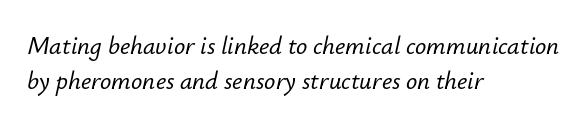
Quick note: interline space is typical. Would a proofreader flag this as italicized? Yes. Line beginnings align vertically; line endings do not. Observe the ordinary spacing: letters are neighbours, not strangers. Has an underline been added? It has not.
